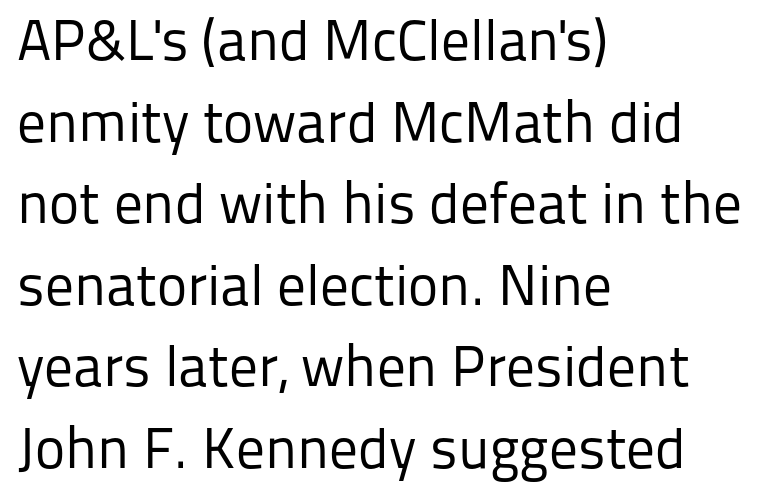
Q: Is the text bold? A: No.
Q: Is the text italic (slanted)? A: No, it is upright.
Q: Is the typeface a serif or a sans-serif typeface? A: Sans-serif.
Q: Is the text underlined? A: No.
Q: How is the paragraph aligned? A: Left-aligned.
Q: Is the spacing between letters normal or unusually wide? A: Normal.
Q: Is the spacing between lines tight, normal or loose? A: Normal.
Q: Width (condensed, normal, or wide)? A: Normal.
Q: Stroke contrast? A: Low.
Q: x-height? A: Medium.
Q: Monospaced? A: No.
